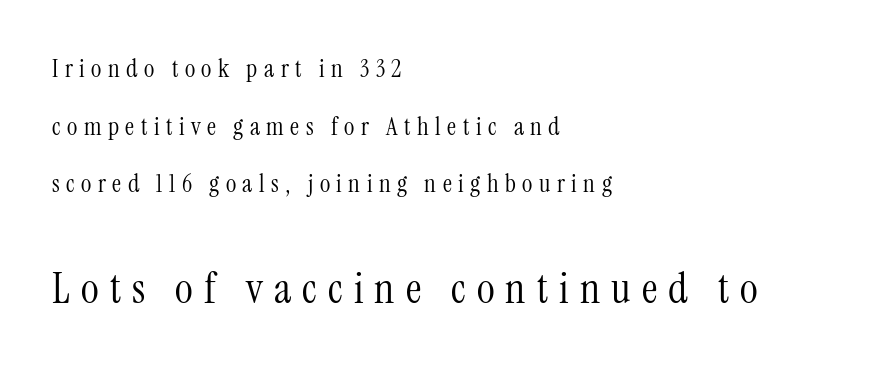
Students, observe: this is what heavily led, spacious text looks like. Are there feet on the stems? There are — it's a serif. The area under the type is left untouched. The rendering inserts visible extra space after every character.
